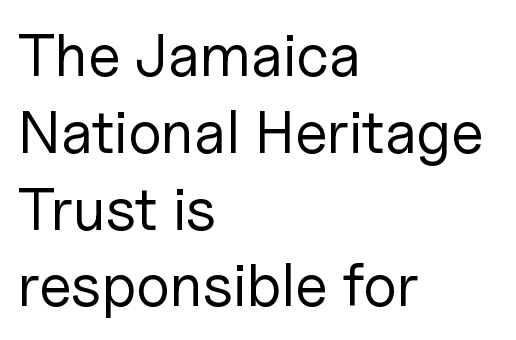
{"serif": "no", "italic": "no", "bold": "no", "weight": "regular", "width": "normal", "stroke_contrast": "low", "x_height": "medium", "monospaced": "no", "underline": "no", "align": "left", "line_spacing": "normal", "line_spacing_ratio": 1.28, "letter_spacing": "normal", "letter_spacing_em": 0.0, "glyph_px": 60}
